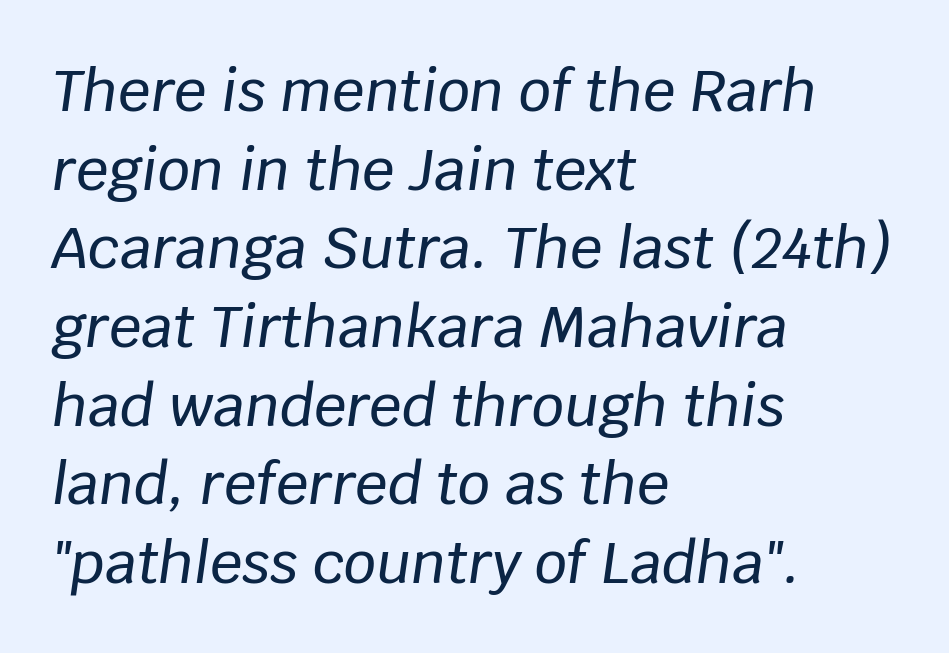
The image shows 57 px text type, italic (leaning right); set left-aligned, normal line spacing (1.38x), normal letter spacing, not underlined; low stroke contrast and a large x-height.
